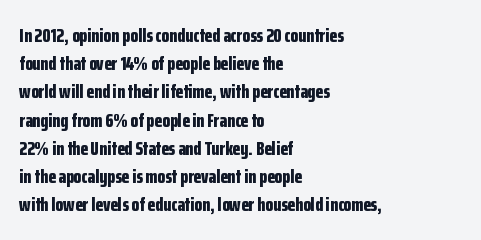
The image shows 20 px bold type, upright; set left-aligned, normal line spacing (1.41x), normal letter spacing, not underlined.
